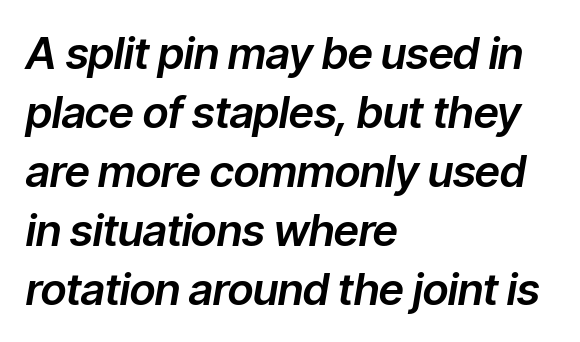
{"italic": "yes", "lean": "right", "slant_degrees": 9, "width": "normal", "stroke_contrast": "low", "x_height": "medium", "monospaced": "no", "underline": "no", "align": "left", "line_spacing": "normal", "line_spacing_ratio": 1.34, "letter_spacing": "normal", "letter_spacing_em": 0.0, "glyph_px": 44}
